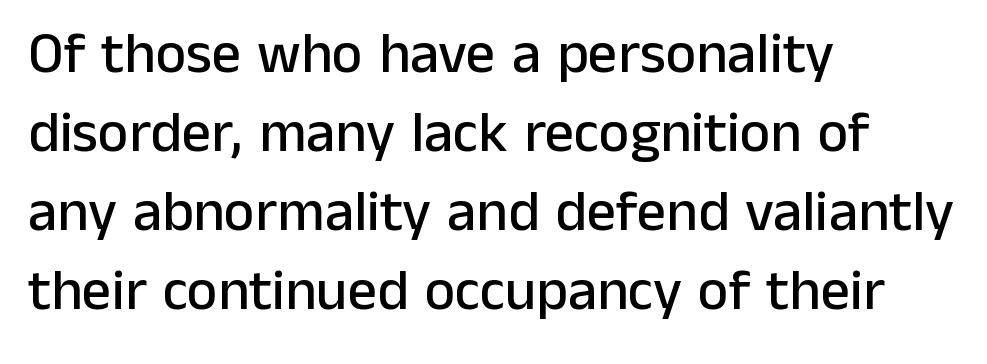
Q: Is the text italic (slanted)? A: No, it is upright.
Q: Is the typeface a serif or a sans-serif typeface? A: Sans-serif.
Q: Is the text underlined? A: No.
Q: How is the paragraph aligned? A: Left-aligned.
Q: Is the spacing between letters normal or unusually wide? A: Normal.
Q: Is the spacing between lines tight, normal or loose? A: Normal.
Q: Width (condensed, normal, or wide)? A: Normal.
Q: Stroke contrast? A: Low.
Q: x-height? A: Medium.
Q: Monospaced? A: No.
